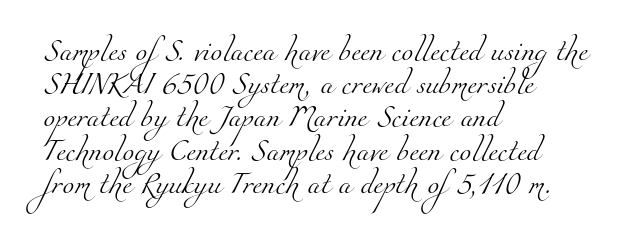
Words appear dense and cohesive because spacing is normal. Ink coverage per letter is moderate at most. A bare baseline throughout the passage. One-word summary of the alignment: left. Baseline-to-baseline distance is the conventional proportion of letter height.
